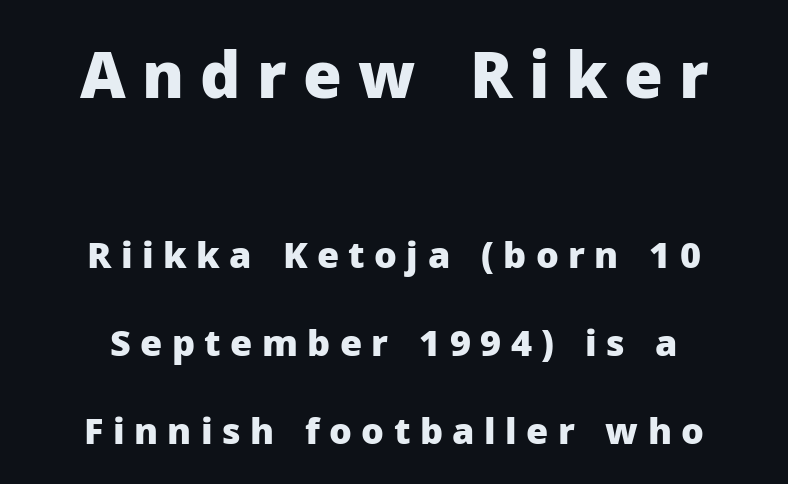
The image shows 63 px heavy sans-serif type, upright; set centered, loose line spacing (2.44x), unusually wide letter spacing (+0.26 em), not underlined; the first (top) block is 1.75x larger; low stroke contrast and a medium x-height.
